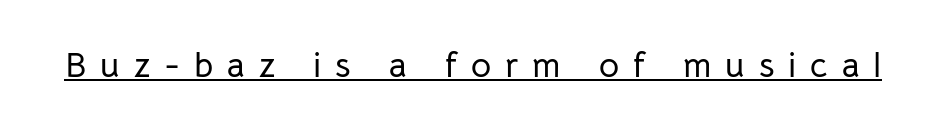
Think of a printed novel: that variable character pitch is what you see here. In terms of posture, this sample is upright. A baseline rule has been typeset under these characters. Tracking here is generous; glyphs stand well apart from one another. Serif or sans? Sans — the stroke terminals are bare.
